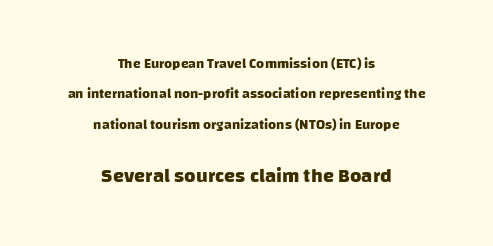
Q: Is the text bold? A: Yes.
Q: Is the text underlined? A: No.
Q: How is the paragraph aligned? A: Centered.
Q: Is the spacing between letters normal or unusually wide? A: Normal.
Q: Is the spacing between lines tight, normal or loose? A: Loose.
Q: Which block of text is set in a larger size, the first (top) or the second (bottom)? A: The second (bottom) one.
